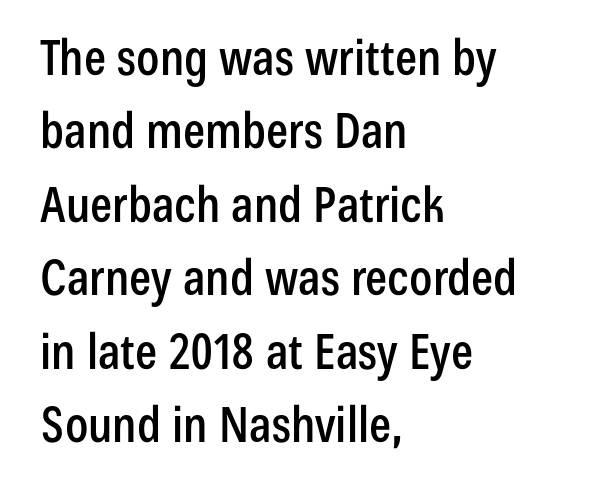
{"serif": "no", "italic": "no", "width": "condensed", "stroke_contrast": "low", "x_height": "medium", "monospaced": "no", "underline": "no", "align": "left", "line_spacing": "normal", "line_spacing_ratio": 1.5, "letter_spacing": "normal", "letter_spacing_em": 0.0, "glyph_px": 49}
